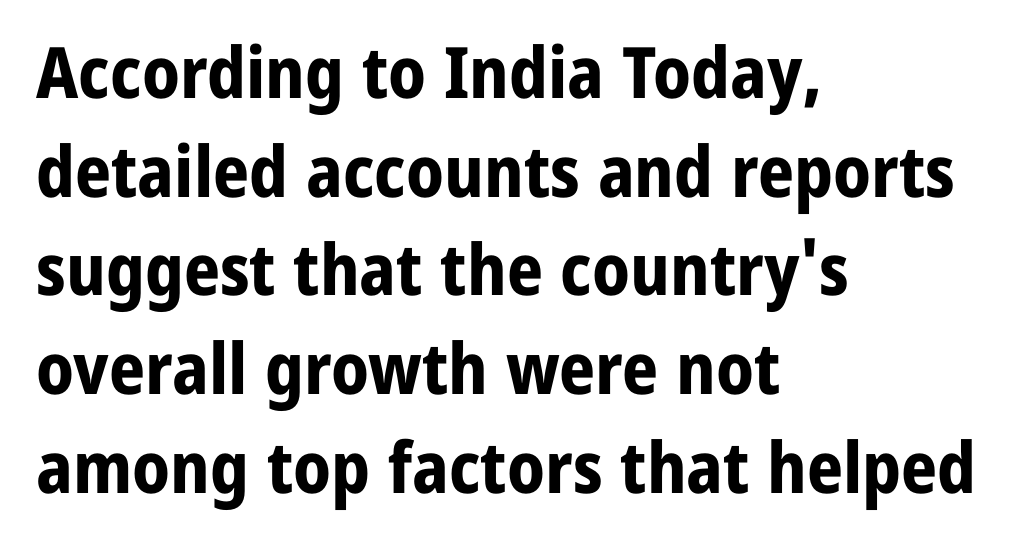
Tall strokes in this sample are plumb rather than angled. Character widths vary here, with narrow letters taking less room than wide ones. The line texture is even and compact thanks to regular tracking. Unlike a traditional serif, this face leaves its strokes unadorned. Heavy, bold letterforms.
